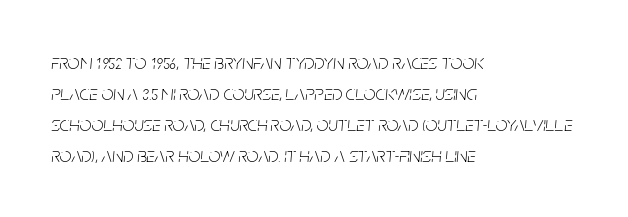
{"italic": "yes", "lean": "right", "slant_degrees": 5, "bold": "no", "underline": "no", "align": "left", "line_spacing": "normal", "line_spacing_ratio": 1.47, "letter_spacing": "normal", "letter_spacing_em": 0.0, "glyph_px": 21}
